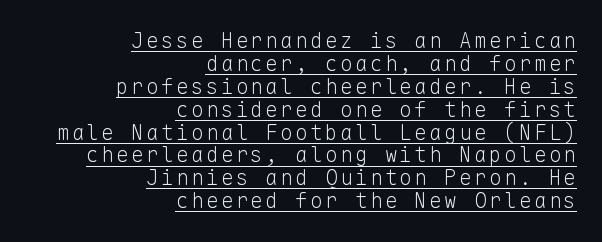
Q: Is the text bold? A: No.
Q: Is the text italic (slanted)? A: No, it is upright.
Q: Is the text underlined? A: Yes.
Q: How is the paragraph aligned? A: Right-aligned.
Q: Is the spacing between lines tight, normal or loose? A: Tight.
